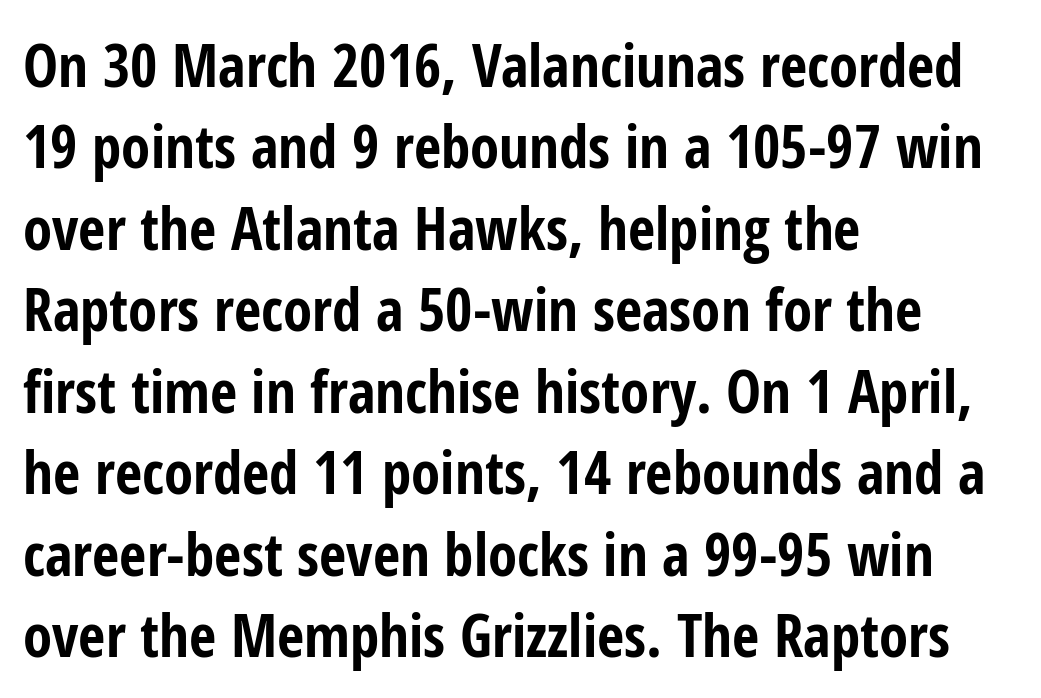
Q: Is the text bold? A: Yes.
Q: Is the text italic (slanted)? A: No, it is upright.
Q: Is the typeface a serif or a sans-serif typeface? A: Sans-serif.
Q: Is the text underlined? A: No.
Q: How is the paragraph aligned? A: Left-aligned.
Q: Is the spacing between letters normal or unusually wide? A: Normal.
Q: Is the spacing between lines tight, normal or loose? A: Normal.
Q: Width (condensed, normal, or wide)? A: Condensed.
Q: Stroke contrast? A: Low.
Q: x-height? A: Medium.
Q: Monospaced? A: No.
